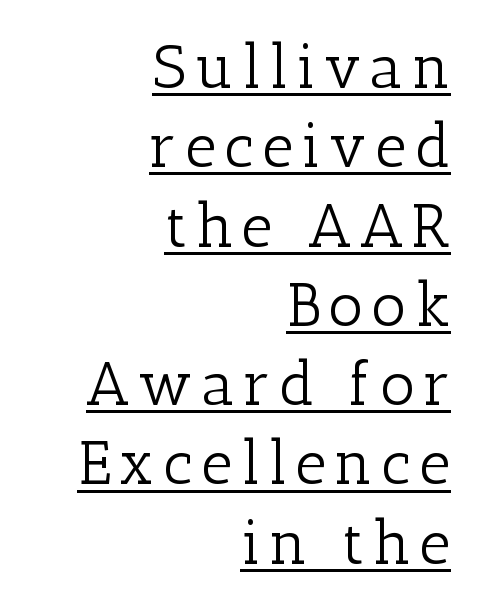
This is not heavy type; no bold has been used. Characters remain perfectly vertical along every line. Rows of type keep a routine distance in the vertical direction. The rag falls on the left side of this text block.
